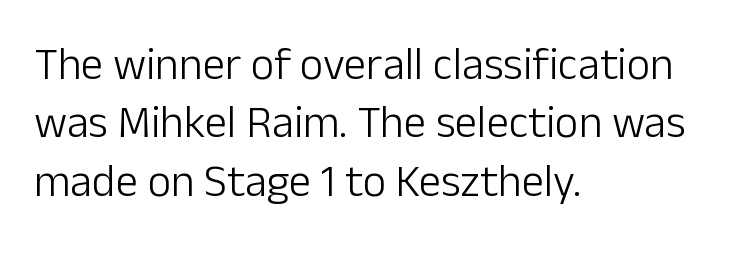
The image shows 45 px light sans-serif type, upright; set left-aligned, normal line spacing (1.3x), normal letter spacing, not underlined; low stroke contrast and a medium x-height.
